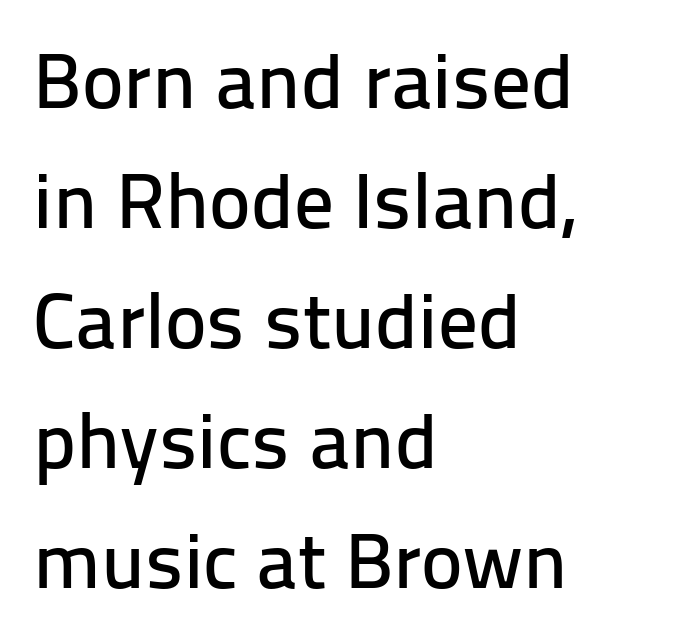
{"serif": "no", "italic": "no", "width": "normal", "stroke_contrast": "low", "x_height": "medium", "monospaced": "no", "underline": "no", "align": "left", "line_spacing": "normal", "line_spacing_ratio": 1.52, "letter_spacing": "normal", "letter_spacing_em": 0.0, "glyph_px": 79}
